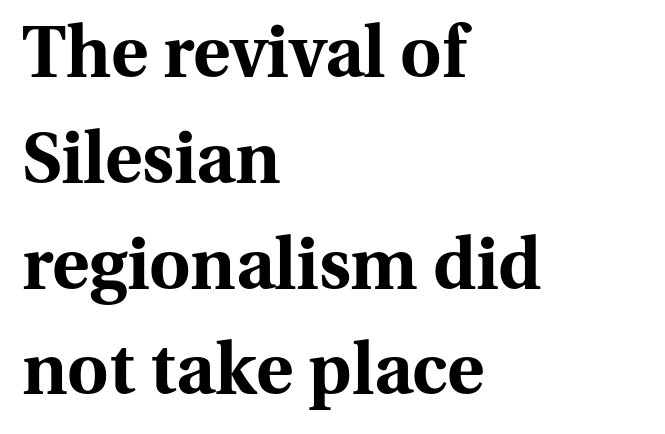
The image shows 71 px bold serif type, upright; set left-aligned, normal line spacing (1.49x), normal letter spacing, not underlined; medium stroke contrast and a medium x-height.
